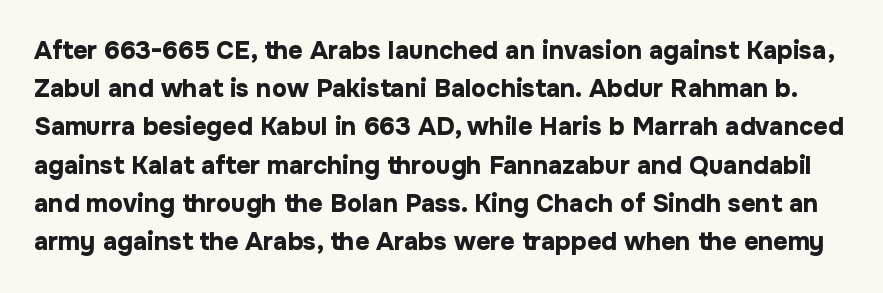
Q: Is the text bold? A: Yes.
Q: Is the text italic (slanted)? A: No, it is upright.
Q: Is the text underlined? A: No.
Q: Is the spacing between letters normal or unusually wide? A: Normal.
Q: Is the spacing between lines tight, normal or loose? A: Normal.
